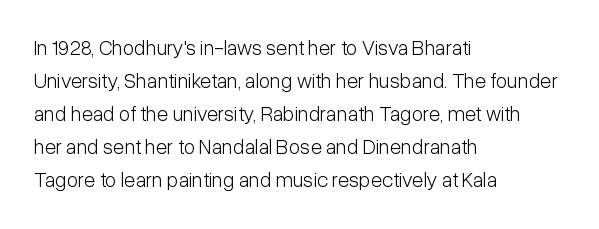
{"italic": "no", "bold": "no", "underline": "no", "align": "left", "line_spacing": "normal", "line_spacing_ratio": 1.57, "letter_spacing": "normal", "letter_spacing_em": 0.0, "glyph_px": 21}
